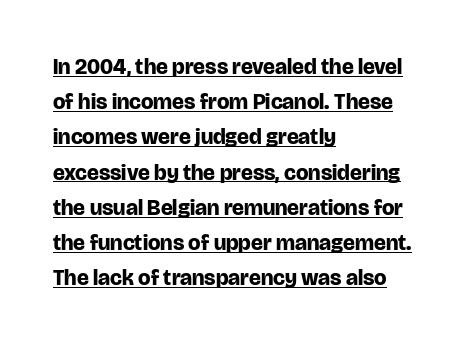
The image shows 22 px bold type, upright; set left-aligned, normal line spacing (1.6x), normal letter spacing, underlined.
